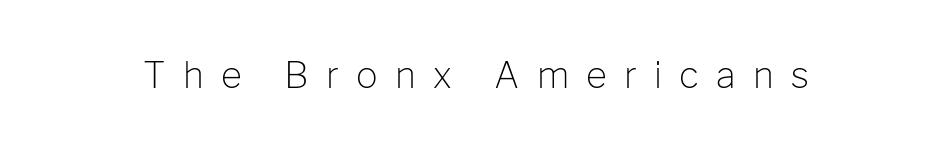
These lines are rendered in a variable-pitch font. Words appear elongated and porous because spacing is wide. The letters carry no serifs — their stems end cleanly without finishing strokes. Honestly, there is no underline to notice here at all. The strokes are not fattened; the text isn't bold. Designer's note — italics off, roman on.
